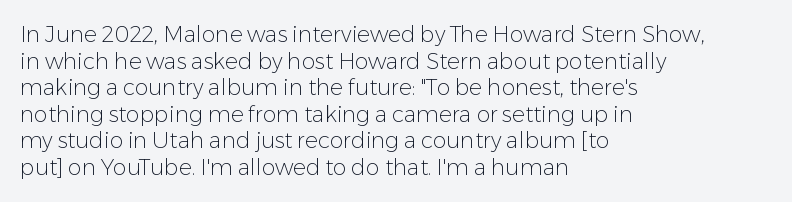
{"italic": "no", "bold": "no", "underline": "no", "align": "left", "line_spacing_ratio": 1.21, "letter_spacing": "normal", "letter_spacing_em": 0.0, "glyph_px": 22}
